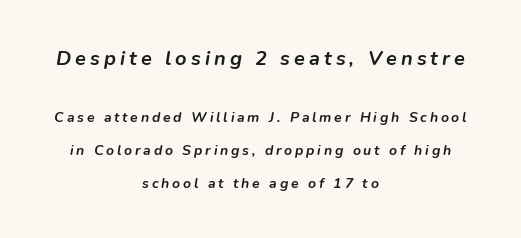
Q: Is the text bold? A: Yes.
Q: Is the text italic (slanted)? A: Yes, it leans right by about 9 degrees.
Q: Is the text underlined? A: No.
Q: How is the paragraph aligned? A: Centered.
Q: Is the spacing between letters normal or unusually wide? A: Unusually wide.
Q: Is the spacing between lines tight, normal or loose? A: Loose.
Q: Which block of text is set in a larger size, the first (top) or the second (bottom)? A: The first (top) one.
